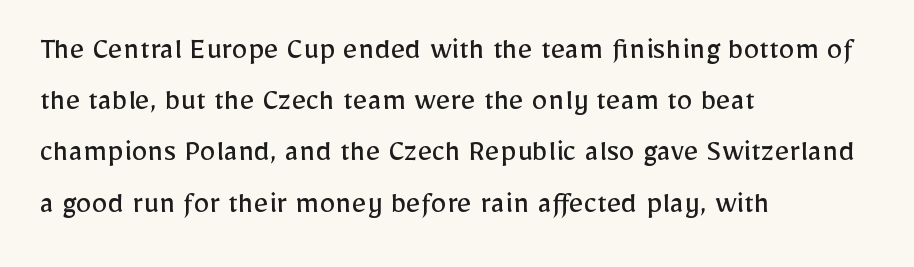
{"serif": "no", "italic": "no", "bold": "no", "weight": "regular", "width": "normal", "stroke_contrast": "low", "x_height": "medium", "monospaced": "no", "underline": "no", "align": "left", "line_spacing": "normal", "line_spacing_ratio": 1.6, "letter_spacing": "normal", "letter_spacing_em": 0.0, "glyph_px": 32}
